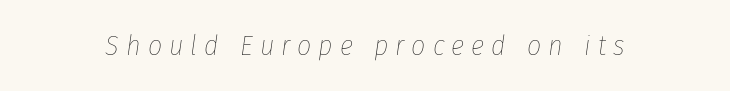
Q: Is the text bold? A: No.
Q: Is the text italic (slanted)? A: Yes, it leans right by about 8 degrees.
Q: Is the text underlined? A: No.
Q: Is the spacing between letters normal or unusually wide? A: Unusually wide.
Q: Width (condensed, normal, or wide)? A: Condensed.
Q: Stroke contrast? A: Low.
Q: x-height? A: Medium.
Q: Monospaced? A: No.
